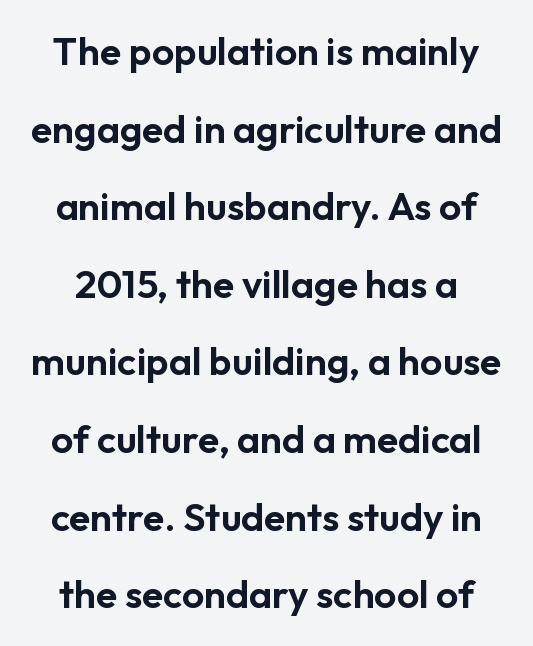
{"serif": "no", "italic": "no", "width": "normal", "stroke_contrast": "low", "x_height": "medium", "monospaced": "no", "underline": "no", "line_spacing": "loose", "line_spacing_ratio": 1.99, "letter_spacing": "normal", "letter_spacing_em": 0.0, "glyph_px": 39}
